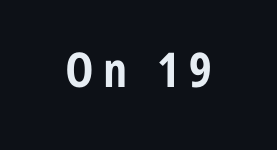
The image shows 48 px bold, condensed sans-serif type, upright; set unusually wide letter spacing (+0.2 em), not underlined; low stroke contrast and a medium x-height.
